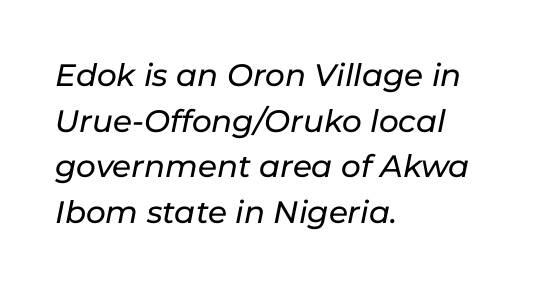
The image shows 31 px text type, italic (leaning right); set left-aligned, normal line spacing (1.47x), normal letter spacing, not underlined; low stroke contrast and a medium x-height.
